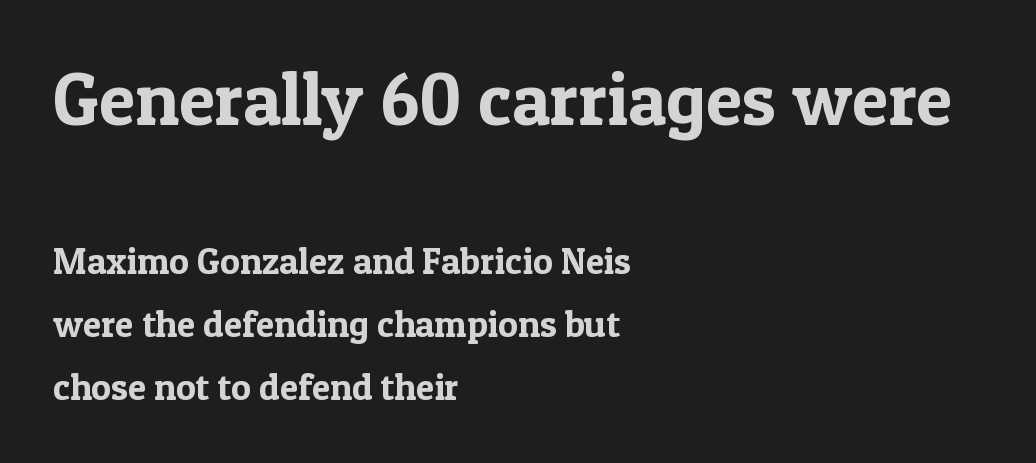
{"serif": "yes", "italic": "no", "width": "normal", "x_height": "medium", "monospaced": "no", "underline": "no", "align": "left", "line_spacing": "normal", "line_spacing_ratio": 1.7, "letter_spacing": "normal", "letter_spacing_em": 0.0, "larger_block": "first", "size_ratio": 2.0, "glyph_px": 74}
